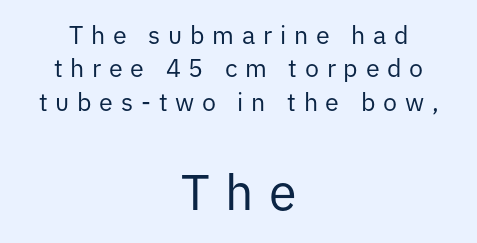
{"serif": "no", "italic": "no", "bold": "no", "weight": "regular", "width": "normal", "stroke_contrast": "low", "x_height": "medium", "monospaced": "no", "underline": "no", "align": "center", "line_spacing": "normal", "line_spacing_ratio": 1.34, "letter_spacing": "wide", "letter_spacing_em": 0.31, "larger_block": "second", "size_ratio": 2.0, "glyph_px": 50}
